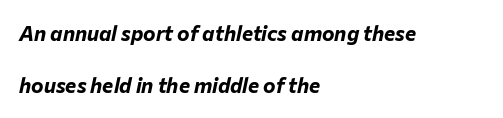
The image shows 21 px bold type, italic (leaning right); set left-aligned, loose line spacing (2.48x), normal letter spacing, not underlined.
